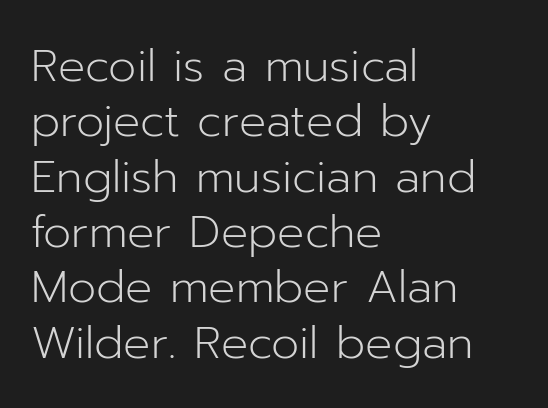
Has an underline been added? It has not. A typesetter would call this zero additional tracking. Note the varied advance widths — an 'i' is clearly narrower than an 'm'. A typesetter would label this face a sans.
